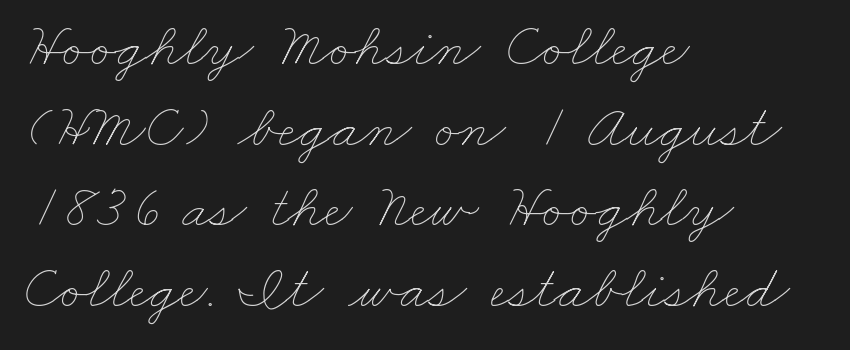
{"bold": "no", "weight": "thin", "width": "wide", "stroke_contrast": "low", "x_height": "small", "monospaced": "no", "underline": "no", "align": "left", "line_spacing": "normal", "line_spacing_ratio": 1.32, "letter_spacing": "normal", "letter_spacing_em": 0.0, "glyph_px": 61}
